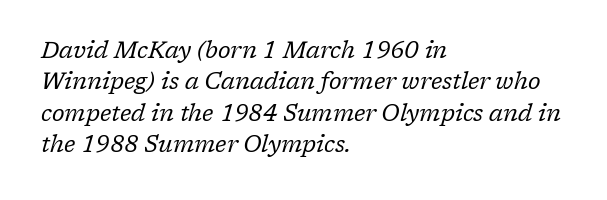
{"italic": "yes", "lean": "right", "slant_degrees": 17, "bold": "no", "underline": "no", "align": "left", "line_spacing": "normal", "line_spacing_ratio": 1.36, "letter_spacing": "normal", "letter_spacing_em": 0.0, "glyph_px": 23}
